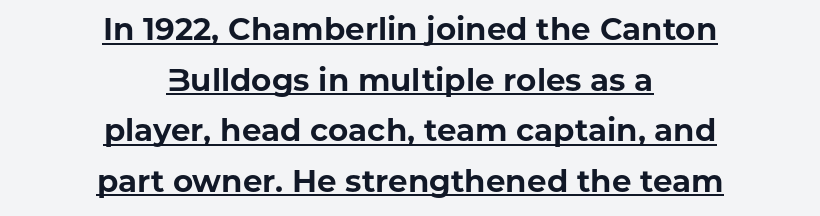
Each letter keeps its own natural width here, so spacing adapts to shape. Each letter's strokes conclude bluntly, with no projecting serifs. In designer terms, the underline attribute is active on this setting. The specimen reads as upright at a glance.
